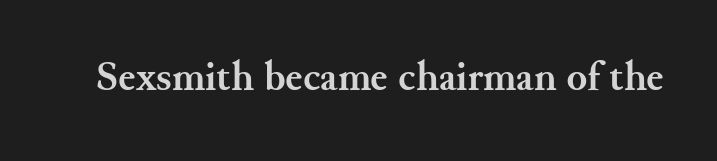
Tracking value appears to be zero — textbook default spacing. The face used here is proportionally spaced, like ordinary book or web type. The characters display serif detailing at their extremities. Descenders are the only things crossing below the line. A typesetter would mark this as roman, not italic.
